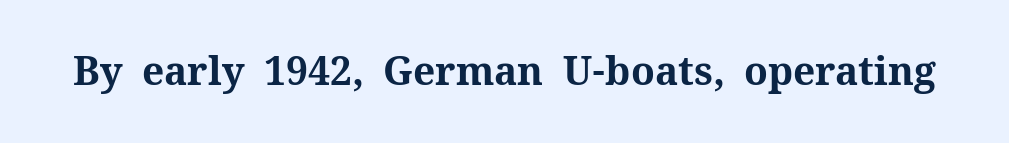
Q: Is the text bold? A: Yes.
Q: Is the text italic (slanted)? A: No, it is upright.
Q: Is the typeface a serif or a sans-serif typeface? A: Serif.
Q: Is the text underlined? A: No.
Q: Is the spacing between letters normal or unusually wide? A: Normal.
Q: Width (condensed, normal, or wide)? A: Normal.
Q: Stroke contrast? A: Medium.
Q: x-height? A: Medium.
Q: Monospaced? A: No.
